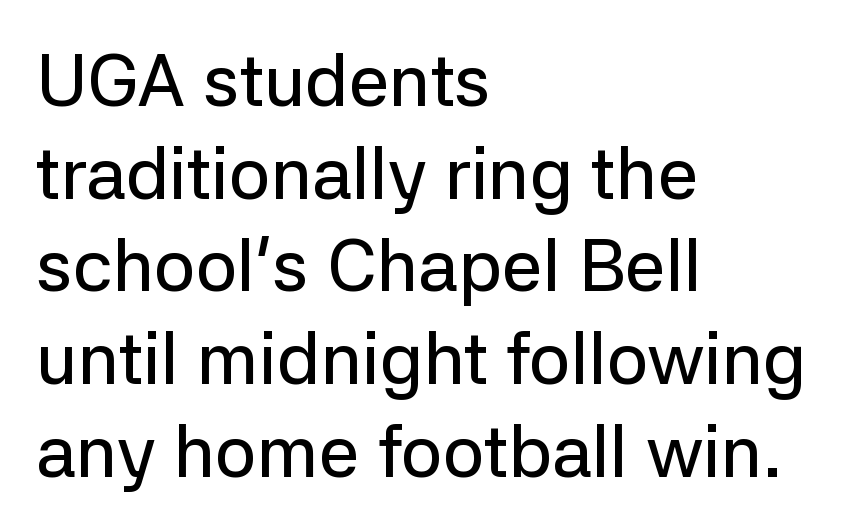
This rendering employs a face without finishing strokes, i.e., a sans-serif. The letters advance in unequal steps, a hallmark of proportional type. Caption: standard tracking, unaltered. The space beneath each line is pristine and unruled.
